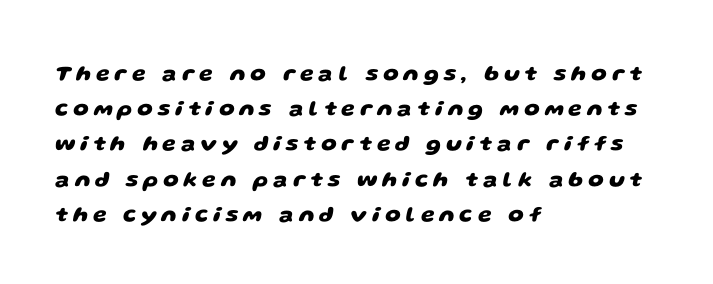
Q: Is the text bold? A: Yes.
Q: Is the text underlined? A: No.
Q: How is the paragraph aligned? A: Left-aligned.
Q: Is the spacing between letters normal or unusually wide? A: Unusually wide.
Q: Is the spacing between lines tight, normal or loose? A: Normal.
